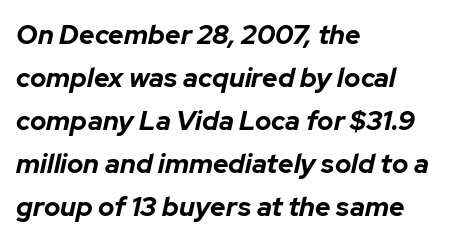
The lettering tilts uniformly, giving the passage an italic look. Students, note that the glyphs here touch the page at normal intervals. The line-height multiplier appears to be the usual default. The paragraph shown leans on its left margin. Thick stems and heavy bowls — unmistakably bold.
